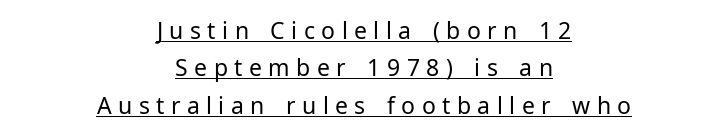
{"italic": "no", "bold": "no", "underline": "yes", "align": "center", "line_spacing": "normal", "line_spacing_ratio": 1.62, "letter_spacing": "wide", "letter_spacing_em": 0.28, "glyph_px": 23}
